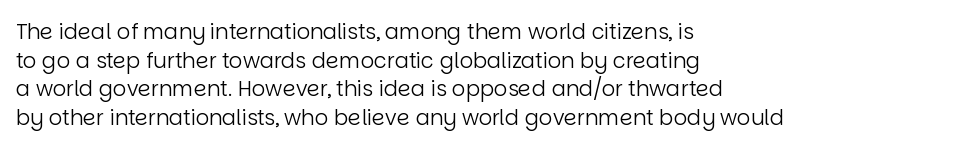
{"italic": "no", "bold": "no", "underline": "no", "align": "left", "line_spacing": "normal", "line_spacing_ratio": 1.36, "letter_spacing": "normal", "letter_spacing_em": 0.0, "glyph_px": 21}
